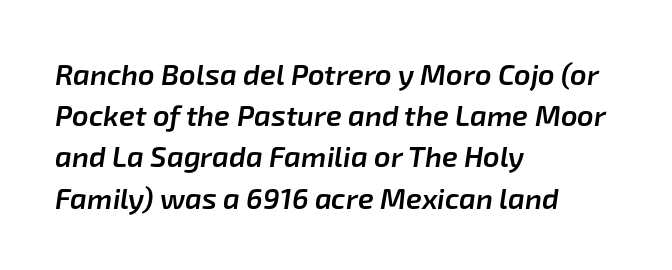
The image shows 29 px semibold type, italic (leaning right); set left-aligned, normal line spacing (1.42x), normal letter spacing, not underlined; low stroke contrast and a medium x-height.
